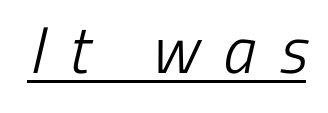
The image shows 66 px light, condensed sans-serif type; set unusually wide letter spacing (+0.36 em), underlined; low stroke contrast and a medium x-height.
